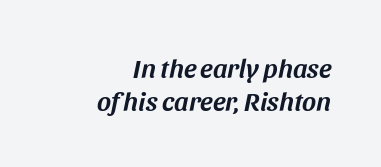
Q: Is the text italic (slanted)? A: Yes, it leans right by about 11 degrees.
Q: Is the text underlined? A: No.
Q: How is the paragraph aligned? A: Right-aligned.
Q: Is the spacing between letters normal or unusually wide? A: Normal.
